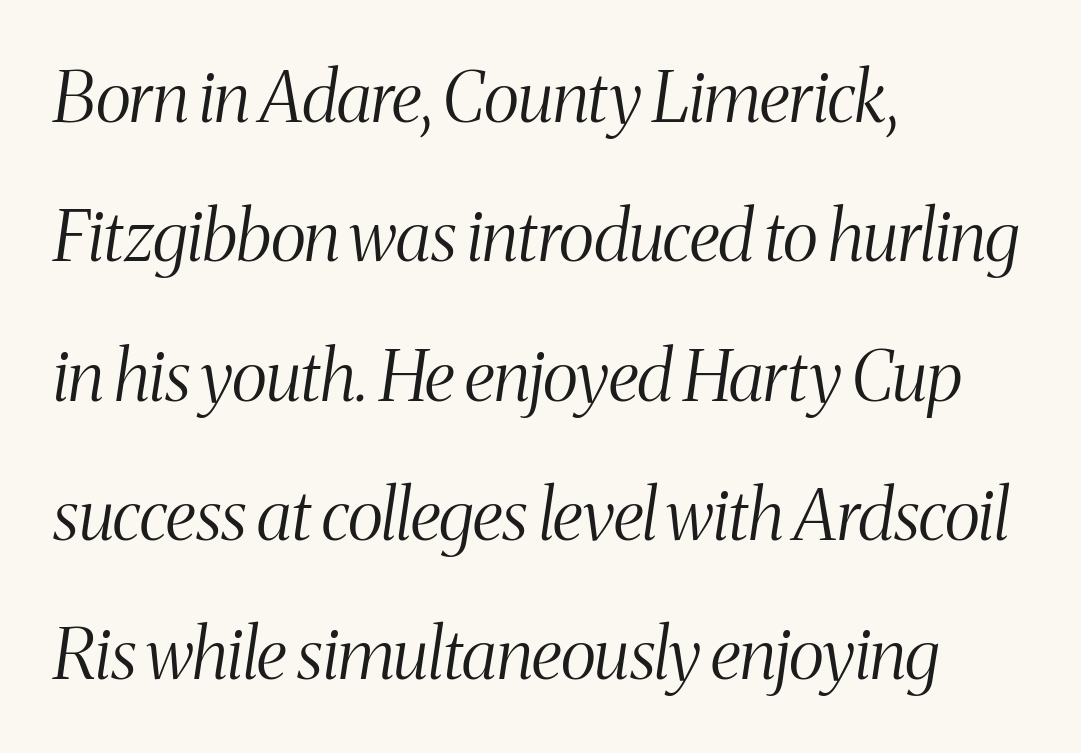
{"serif": "yes", "italic": "yes", "lean": "right", "slant_degrees": 8, "bold": "no", "weight": "light", "width": "condensed", "stroke_contrast": "medium", "x_height": "medium", "monospaced": "no", "underline": "no", "align": "left", "line_spacing": "loose", "line_spacing_ratio": 1.99, "letter_spacing": "normal", "letter_spacing_em": 0.0, "glyph_px": 70}
